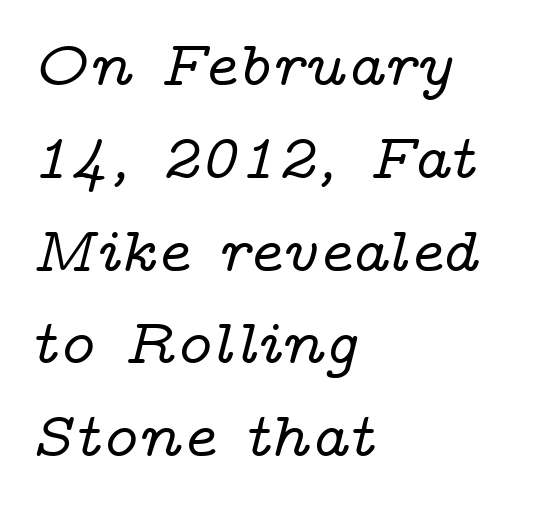
Q: Is the text italic (slanted)? A: Yes, it leans right by about 14 degrees.
Q: Is the typeface a serif or a sans-serif typeface? A: Serif.
Q: Is the text underlined? A: No.
Q: How is the paragraph aligned? A: Left-aligned.
Q: Is the spacing between letters normal or unusually wide? A: Normal.
Q: Is the spacing between lines tight, normal or loose? A: Normal.
Q: Width (condensed, normal, or wide)? A: Wide.
Q: Stroke contrast? A: Low.
Q: x-height? A: Medium.
Q: Monospaced? A: No.
